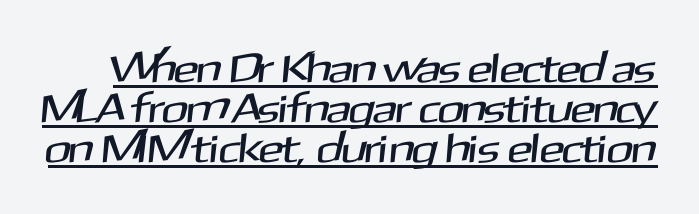
In terms of letterform style, serifs are entirely absent. Students, note that the glyphs here touch the page at normal intervals. Spacing verdict: proportional, widths tailored to each character. The block of text is dense from top to bottom, with scant space between rows. A typographer would call this underscored text.
